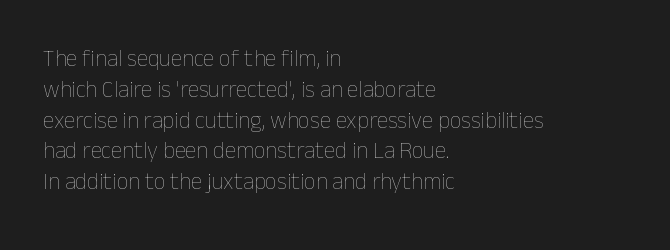
Descenders are the only things crossing below the line. The font sits on the lighter half of the weight spectrum, regular included. Does the copy run flush right? No — it runs flush left. Vertically, the passage feels balanced, rows spaced as you'd expect.
